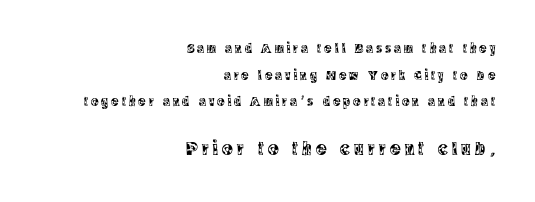
The image shows 20 px text type, upright; set right-aligned, loose line spacing (1.91x), unusually wide letter spacing (+0.21 em), not underlined; the second (bottom) block is 1.43x larger.
